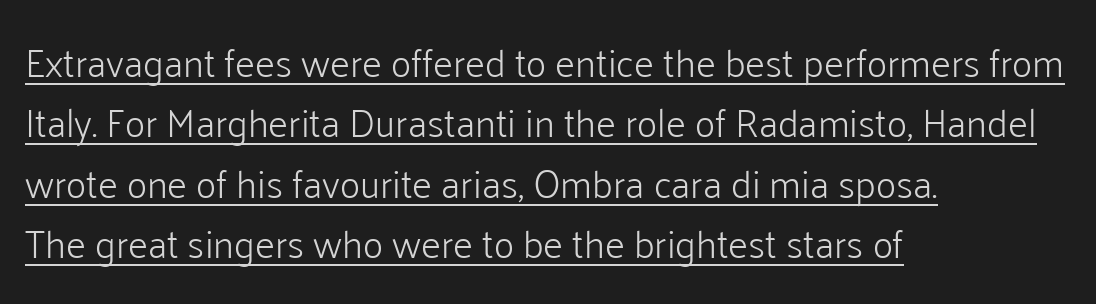
Q: Is the text bold? A: No.
Q: Is the text italic (slanted)? A: No, it is upright.
Q: Is the typeface a serif or a sans-serif typeface? A: Sans-serif.
Q: Is the text underlined? A: Yes.
Q: How is the paragraph aligned? A: Left-aligned.
Q: Is the spacing between letters normal or unusually wide? A: Normal.
Q: Is the spacing between lines tight, normal or loose? A: Normal.
Q: Width (condensed, normal, or wide)? A: Normal.
Q: Stroke contrast? A: Low.
Q: x-height? A: Medium.
Q: Monospaced? A: No.
